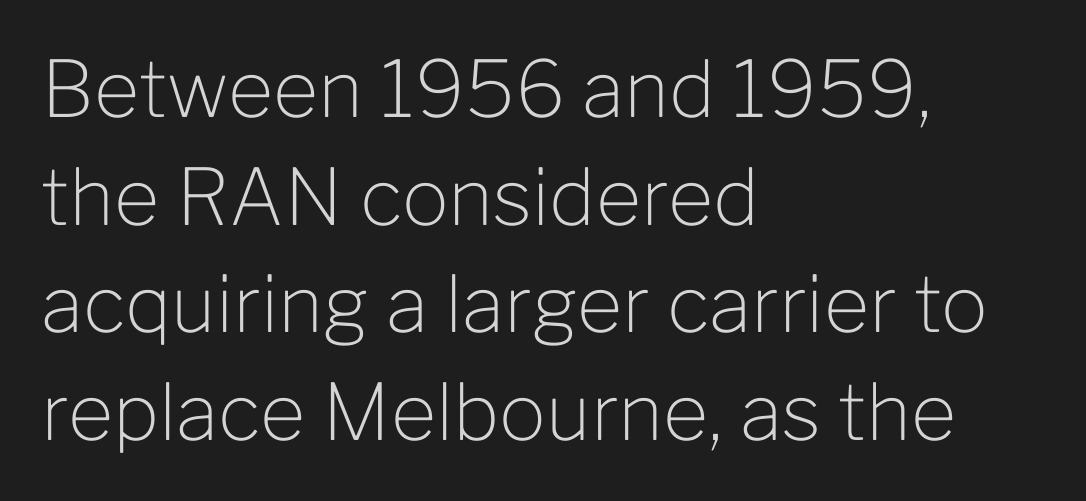
{"serif": "no", "italic": "no", "bold": "no", "weight": "light", "width": "normal", "stroke_contrast": "low", "x_height": "medium", "monospaced": "no", "underline": "no", "align": "left", "line_spacing": "normal", "line_spacing_ratio": 1.38, "letter_spacing": "normal", "letter_spacing_em": 0.0, "glyph_px": 78}
